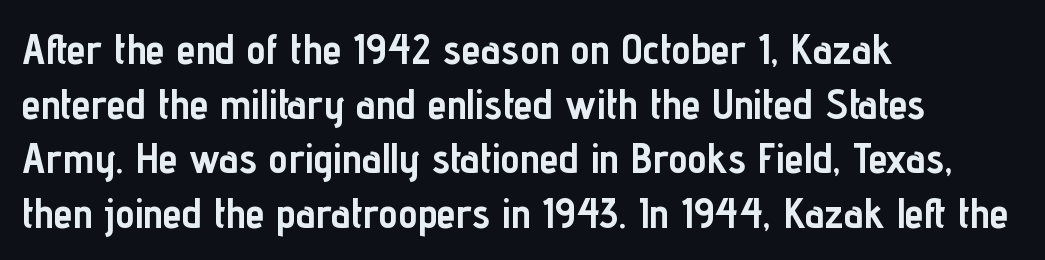
{"serif": "no", "italic": "no", "bold": "yes", "weight": "semibold", "width": "condensed", "stroke_contrast": "low", "x_height": "medium", "monospaced": "no", "underline": "no", "align": "left", "line_spacing": "normal", "line_spacing_ratio": 1.27, "letter_spacing": "normal", "letter_spacing_em": 0.0, "glyph_px": 43}
